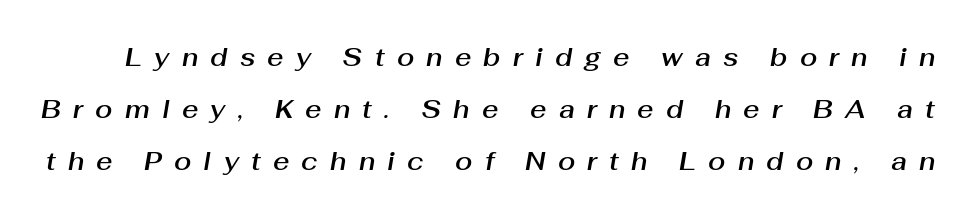
The image shows 25 px text type, italic (leaning right); set loose line spacing (2.09x), unusually wide letter spacing (+0.49 em), not underlined.
